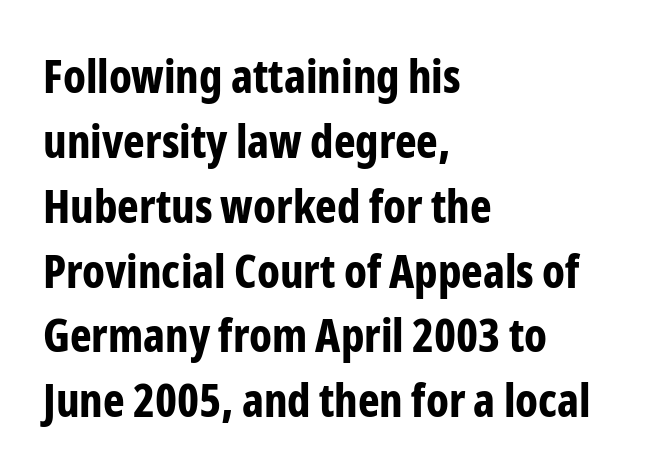
Q: Is the text bold? A: Yes.
Q: Is the text italic (slanted)? A: No, it is upright.
Q: Is the typeface a serif or a sans-serif typeface? A: Sans-serif.
Q: Is the text underlined? A: No.
Q: How is the paragraph aligned? A: Left-aligned.
Q: Is the spacing between letters normal or unusually wide? A: Normal.
Q: Is the spacing between lines tight, normal or loose? A: Normal.
Q: Width (condensed, normal, or wide)? A: Condensed.
Q: Stroke contrast? A: Low.
Q: x-height? A: Medium.
Q: Monospaced? A: No.
